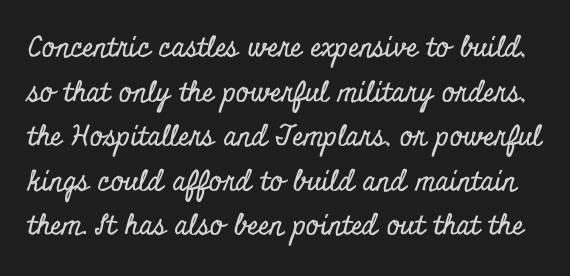
{"serif": "yes", "width": "condensed", "stroke_contrast": "low", "x_height": "small", "monospaced": "no", "underline": "no", "line_spacing": "normal", "line_spacing_ratio": 1.59, "letter_spacing": "normal", "letter_spacing_em": 0.0, "glyph_px": 28}
